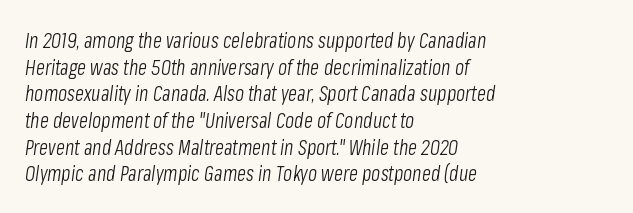
The space beneath each line is pristine and unruled. Compared with a centered layout, this one pins lines to the left instead. The passage shown is not bold in any degree. Slant detected: the letters are inclined. The vertical gap from one line to the next is medium.
